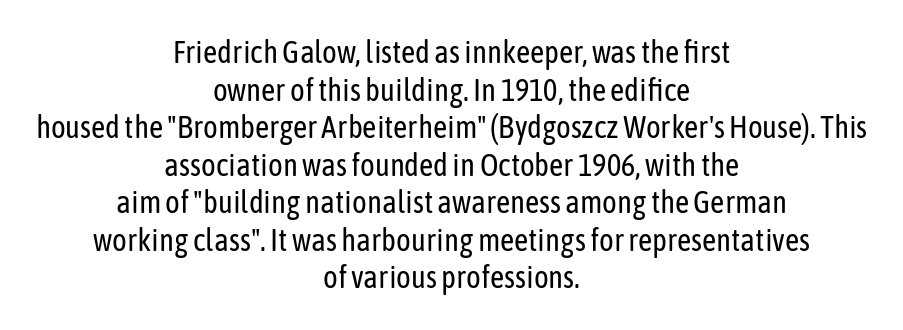
The image shows 31 px regular-weight, condensed sans-serif type, upright; set centered, line spacing 1.21x, normal letter spacing, not underlined; low stroke contrast and a medium x-height.
